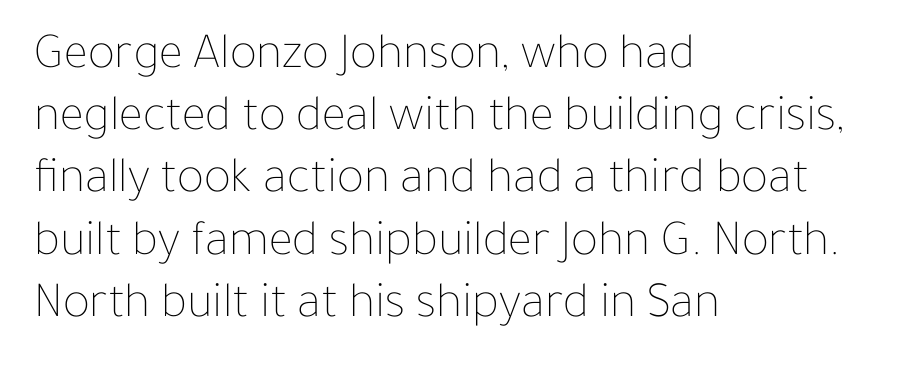
{"italic": "no", "bold": "no", "weight": "thin", "width": "normal", "stroke_contrast": "low", "x_height": "medium", "monospaced": "no", "underline": "no", "align": "left", "line_spacing_ratio": 1.22, "letter_spacing": "normal", "letter_spacing_em": 0.0, "glyph_px": 51}
